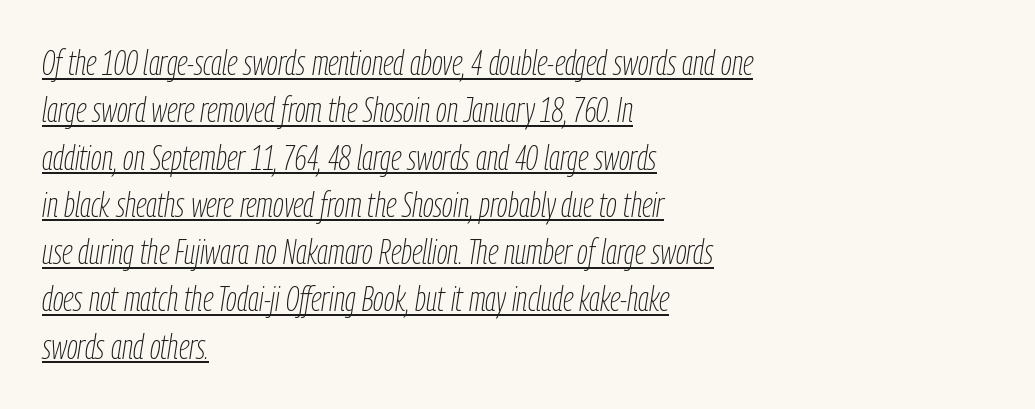
{"italic": "yes", "lean": "right", "slant_degrees": 9, "bold": "no", "weight": "thin", "width": "condensed", "stroke_contrast": "low", "x_height": "medium", "monospaced": "no", "underline": "yes", "align": "left", "line_spacing": "normal", "line_spacing_ratio": 1.39, "letter_spacing": "normal", "letter_spacing_em": 0.0, "glyph_px": 34}
